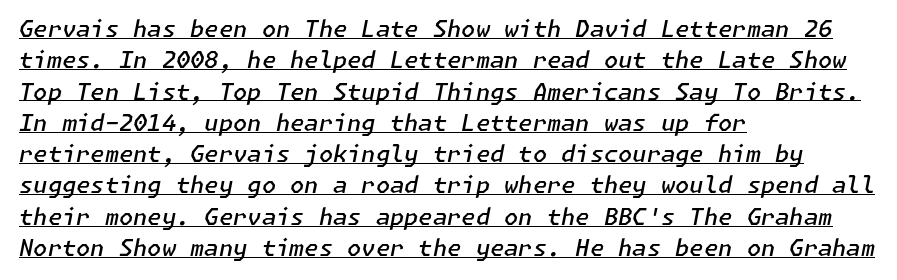
The image shows 23 px text type, italic (leaning right); set left-aligned, normal line spacing (1.36x), normal letter spacing, underlined.
